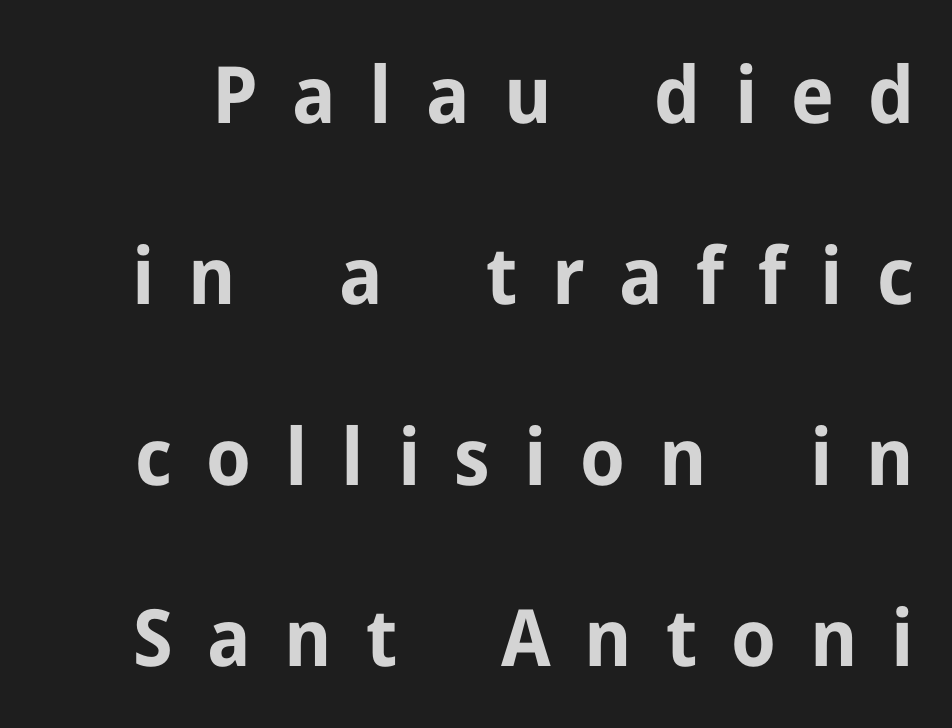
The image shows 79 px bold sans-serif type, upright; set loose line spacing (2.29x), unusually wide letter spacing (+0.43 em), not underlined; low stroke contrast and a medium x-height.
